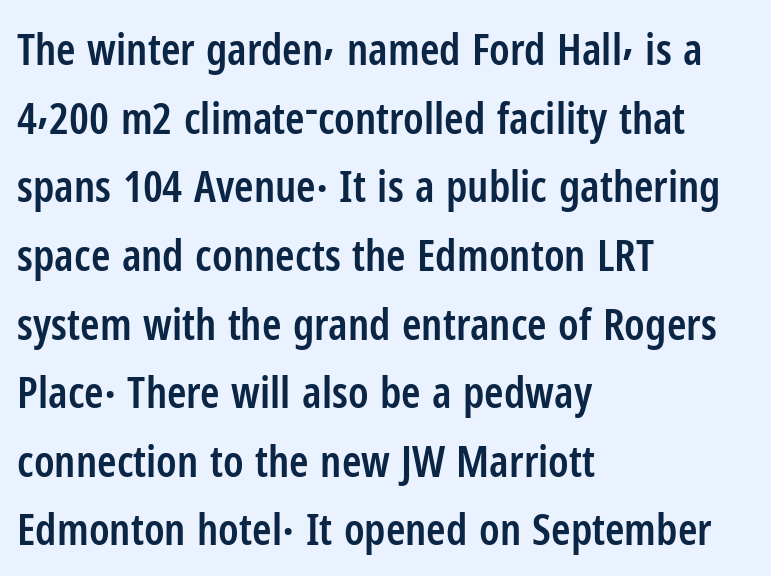
The strokes are fattened partway — semibold, not bold. Teacher's note: observe the even left margin — that is flush-left alignment. Type without underlining. The letters carry no serifs — their stems end cleanly without finishing strokes. Proportional: the letters do not fall into vertical columns. Tracking value appears to be zero — textbook default spacing.
